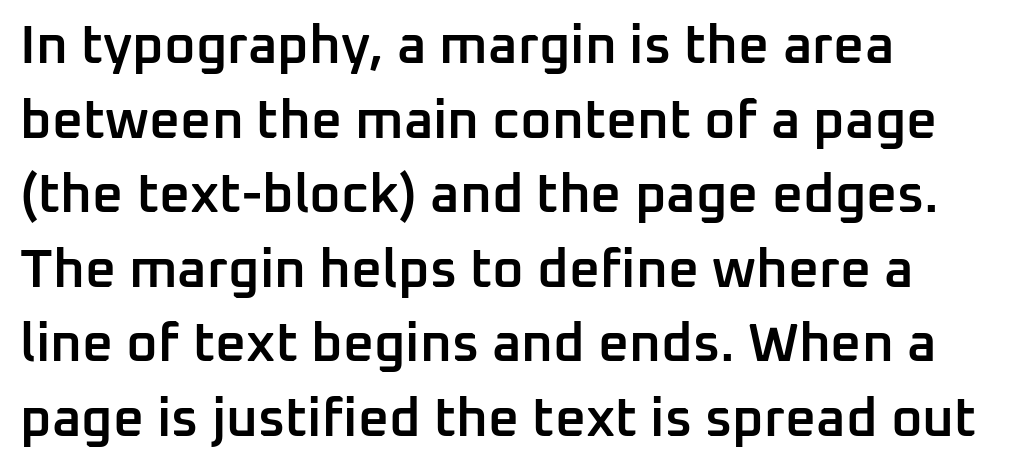
{"serif": "no", "italic": "no", "bold": "semi", "weight": "semibold", "width": "normal", "stroke_contrast": "low", "x_height": "medium", "monospaced": "no", "underline": "no", "align": "left", "line_spacing": "normal", "line_spacing_ratio": 1.38, "letter_spacing": "normal", "letter_spacing_em": 0.0, "glyph_px": 54}
